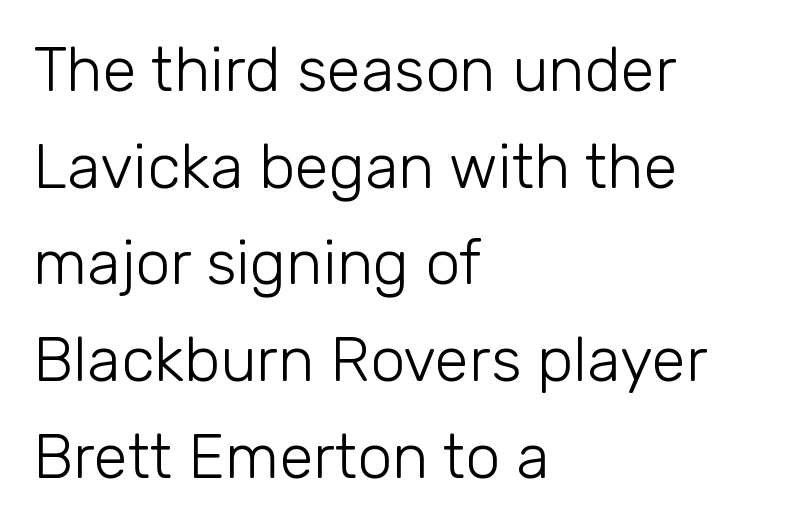
Q: Is the text bold? A: No.
Q: Is the text italic (slanted)? A: No, it is upright.
Q: Is the typeface a serif or a sans-serif typeface? A: Sans-serif.
Q: Is the text underlined? A: No.
Q: How is the paragraph aligned? A: Left-aligned.
Q: Is the spacing between letters normal or unusually wide? A: Normal.
Q: Is the spacing between lines tight, normal or loose? A: Normal.
Q: Width (condensed, normal, or wide)? A: Normal.
Q: Stroke contrast? A: Low.
Q: x-height? A: Medium.
Q: Monospaced? A: No.
